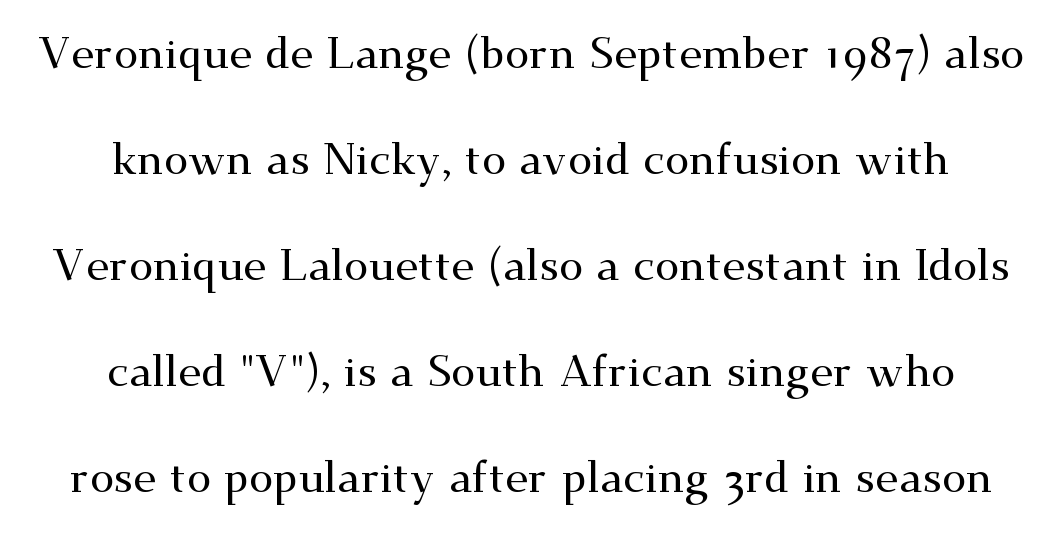
The image shows 44 px wide serif type, upright; set loose line spacing (2.41x), normal letter spacing, not underlined; medium stroke contrast and a small x-height.
